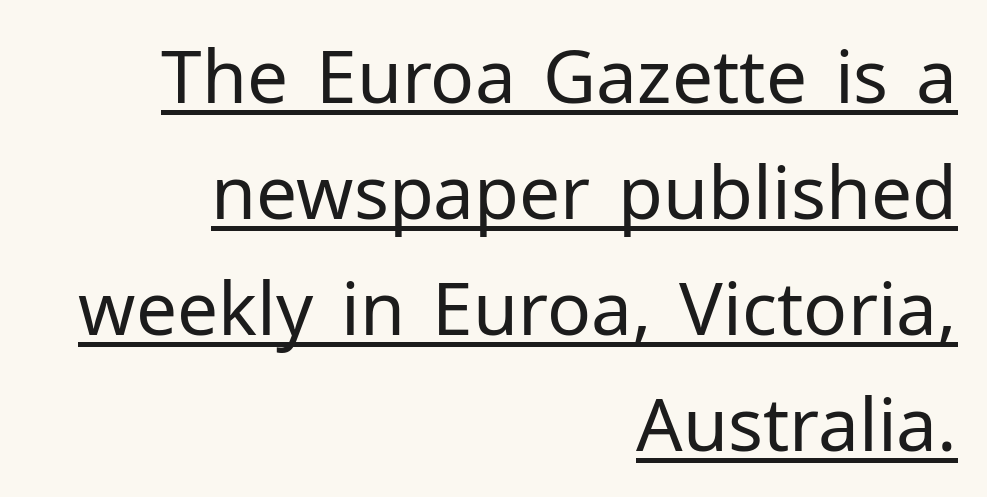
Does the leading feel generous? No, just average. The rendering anchors every line to the right-hand side. You can see a thin bar hugging the bottom of the glyphs. This is roman type, the default non-slanted kind.
